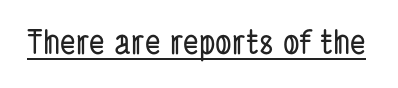
{"serif": "no", "width": "condensed", "stroke_contrast": "low", "x_height": "medium", "monospaced": "no", "underline": "yes", "letter_spacing": "normal", "letter_spacing_em": 0.0, "glyph_px": 33}
